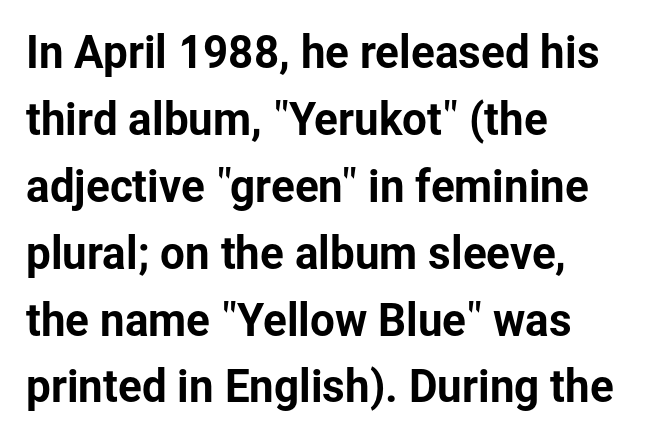
The image shows 44 px sans-serif type, upright; set left-aligned, normal line spacing (1.52x), normal letter spacing, not underlined; low stroke contrast and a medium x-height.
